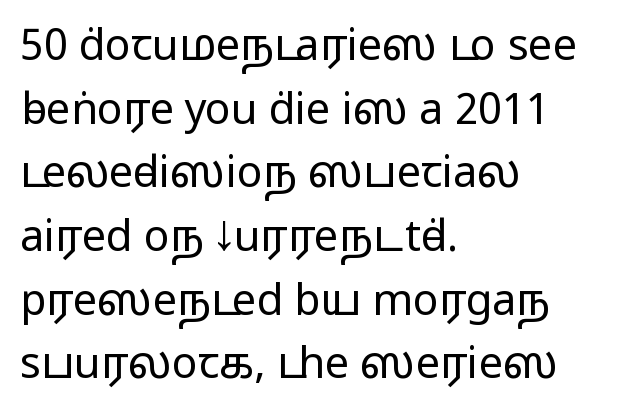
The image shows 43 px wide sans-serif type, upright; set left-aligned, normal line spacing (1.48x), normal letter spacing, not underlined; medium stroke contrast.
